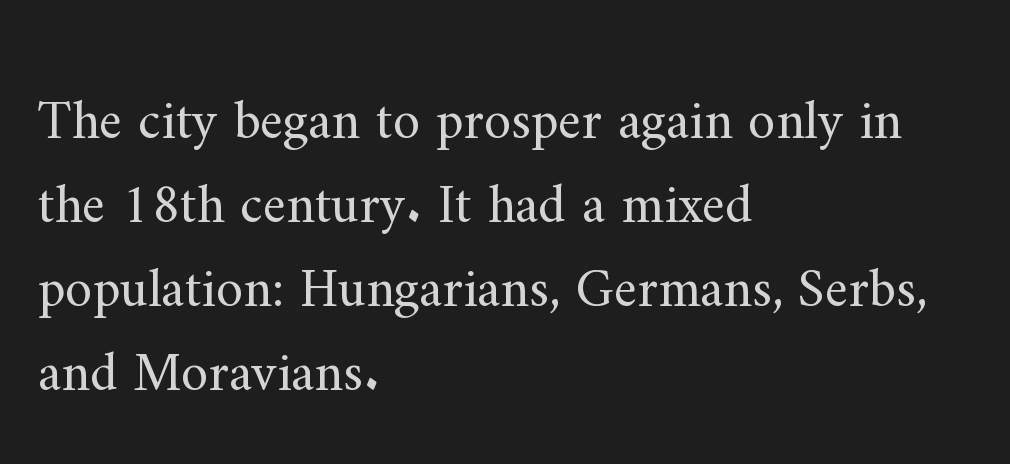
The passage shown stacks its lines at a standard gap. Teacher's note: observe the even left margin — that is flush-left alignment. No heavy texture on the line: the type isn't bold. There is no visible air inserted between adjacent glyphs. A typesetter would call this proportional, since set widths differ per character.
